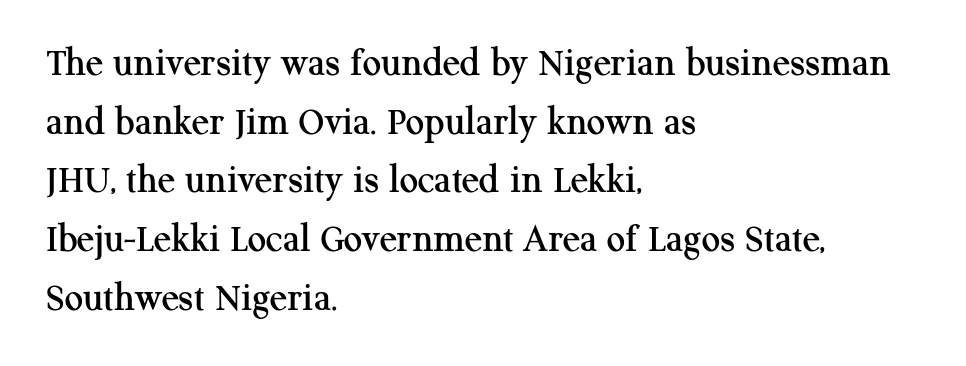
{"serif": "yes", "italic": "no", "width": "normal", "stroke_contrast": "medium", "x_height": "medium", "monospaced": "no", "underline": "no", "align": "left", "line_spacing": "normal", "line_spacing_ratio": 1.43, "letter_spacing": "normal", "letter_spacing_em": 0.0, "glyph_px": 41}
